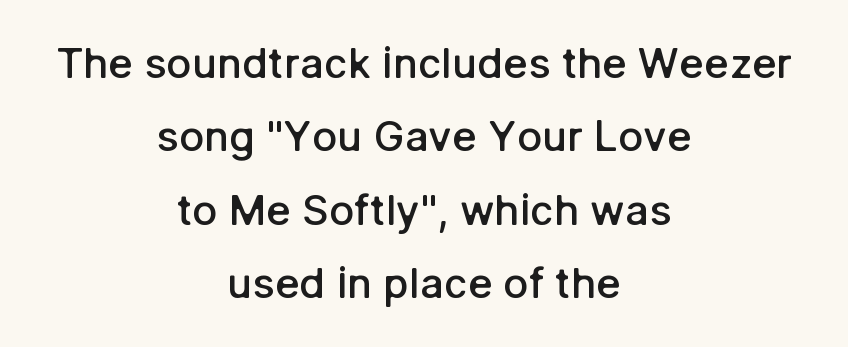
The image shows 42 px semibold sans-serif type, upright; set centered, line spacing 1.75x, normal letter spacing, not underlined; low stroke contrast and a medium x-height.
